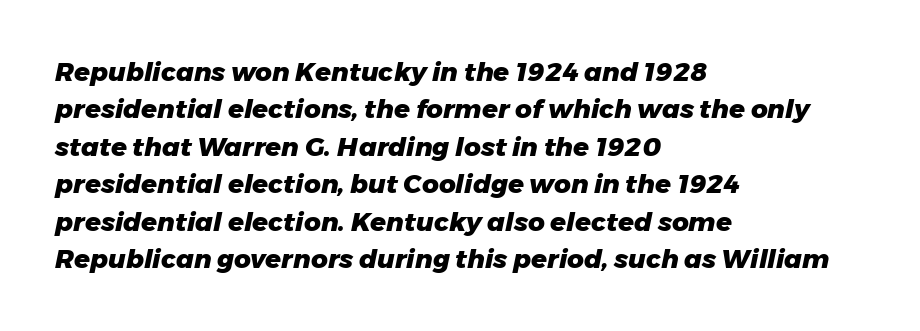
Plenty of ink on the page — the face is bold. The space between consecutive lines is moderate. Unmarked baselines from the first word to the last. The rendering anchors every line to the left-hand side.
